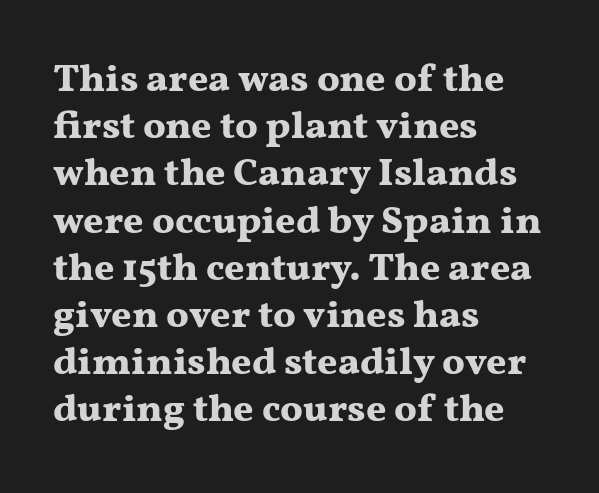
The image shows 39 px bold, wide serif type, upright; set left-aligned, line spacing 1.21x, normal letter spacing, not underlined; medium stroke contrast and a medium x-height.
